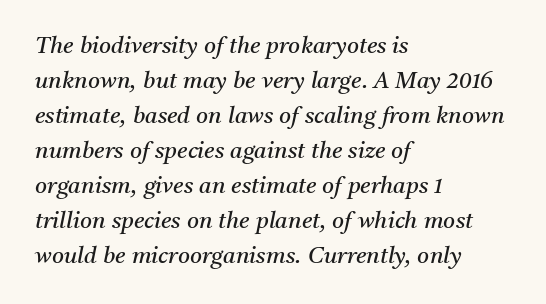
{"italic": "yes", "lean": "right", "slant_degrees": 11, "bold": "no", "underline": "no", "align": "left", "line_spacing": "normal", "line_spacing_ratio": 1.52, "letter_spacing": "normal", "letter_spacing_em": 0.0, "glyph_px": 23}
